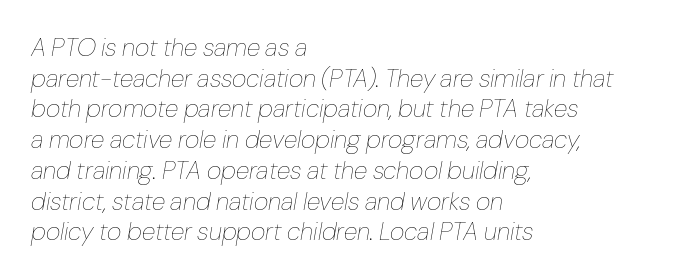
The image shows 25 px text type, italic (leaning right); set left-aligned, line spacing 1.23x, normal letter spacing, not underlined.
